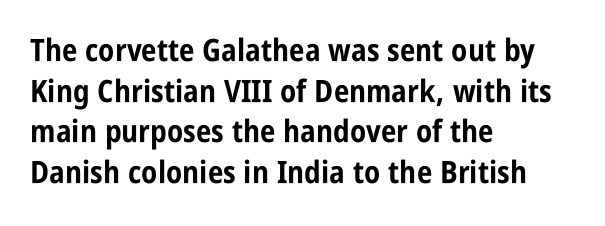
There is no visible air inserted between adjacent glyphs. Chunky letters — that's bold for sure. Does the type have serifs? No, each stem ends abruptly. Posture: straight, roman, zero tilt. Every row of glyphs begins at an identical x-position on the left.
